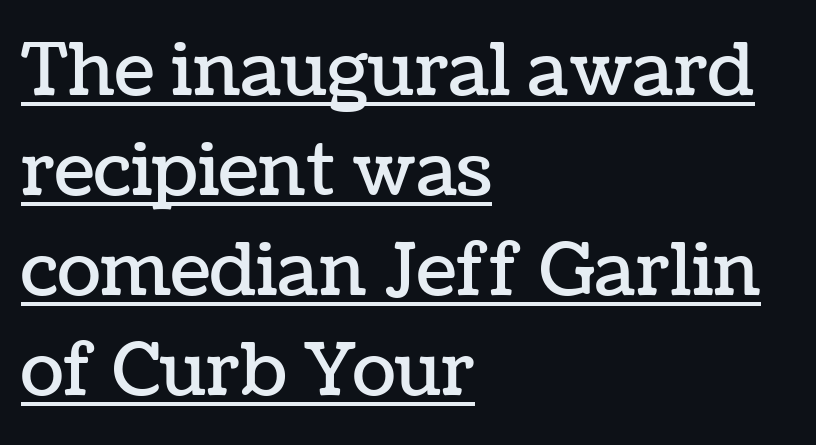
No italicization has been applied; the sample stays upright. Here the designer chose a conventional face with non-uniform glyph widths. Is the letter spacing exaggerated? No — it looks like the ordinary default. The vertical gap from one line to the next is medium. A typographer would call this underscored text.
